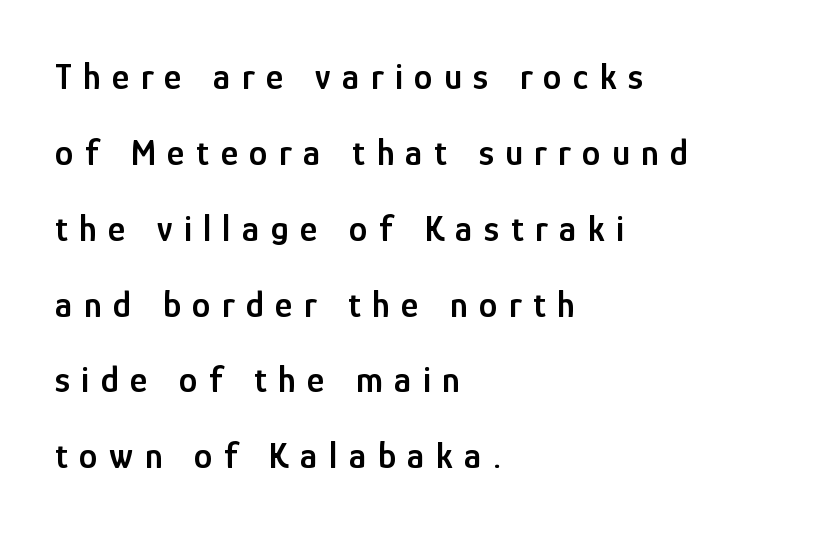
The image shows 37 px semibold, condensed sans-serif type, upright; set left-aligned, loose line spacing (2.05x), unusually wide letter spacing (+0.31 em), not underlined; low stroke contrast and a medium x-height.
